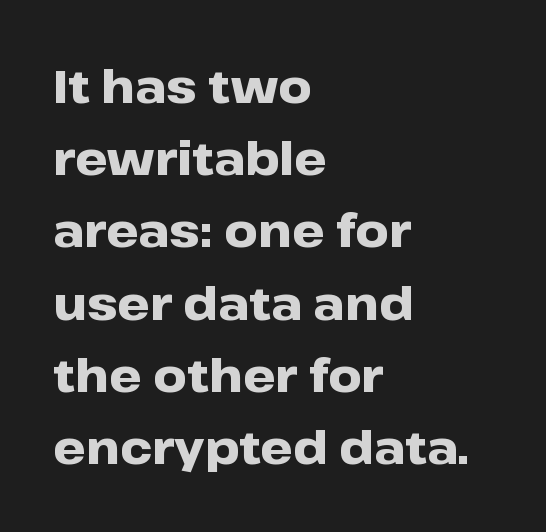
Q: Is the text bold? A: Yes.
Q: Is the text italic (slanted)? A: No, it is upright.
Q: Is the typeface a serif or a sans-serif typeface? A: Sans-serif.
Q: Is the text underlined? A: No.
Q: How is the paragraph aligned? A: Left-aligned.
Q: Is the spacing between letters normal or unusually wide? A: Normal.
Q: Is the spacing between lines tight, normal or loose? A: Normal.
Q: Width (condensed, normal, or wide)? A: Wide.
Q: Stroke contrast? A: Low.
Q: x-height? A: Medium.
Q: Monospaced? A: No.
